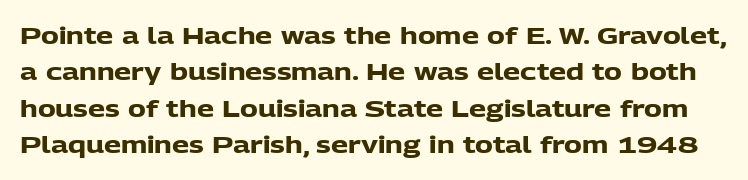
Q: Is the text bold? A: Yes.
Q: Is the text italic (slanted)? A: No, it is upright.
Q: Is the text underlined? A: No.
Q: Is the spacing between letters normal or unusually wide? A: Normal.
Q: Is the spacing between lines tight, normal or loose? A: Normal.
